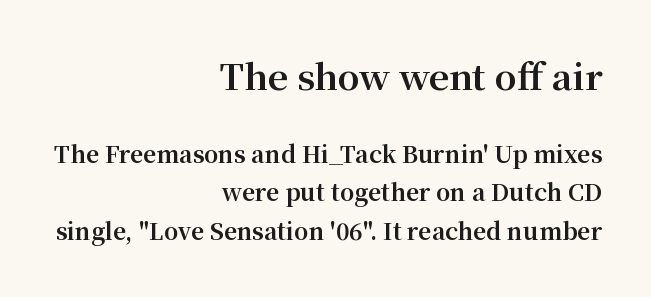
Unlike italic type, these characters show no tilt at all. Is the letter spacing exaggerated? No — it looks like the ordinary default. If you measured baseline to baseline, you'd find a middling distance. The string is rendered with underlining switched off. Is this a fixed-width face? No — the glyphs have proportional, varying widths.
